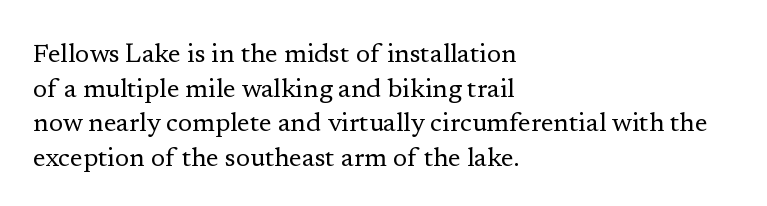
The image shows 26 px text type, upright; set left-aligned, normal line spacing (1.33x), normal letter spacing, not underlined.
